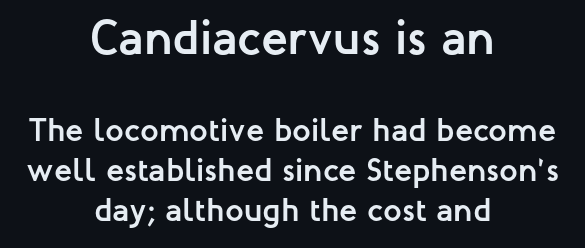
Q: Is the text bold? A: Yes.
Q: Is the text italic (slanted)? A: No, it is upright.
Q: Is the typeface a serif or a sans-serif typeface? A: Sans-serif.
Q: Is the text underlined? A: No.
Q: How is the paragraph aligned? A: Centered.
Q: Is the spacing between letters normal or unusually wide? A: Normal.
Q: Which block of text is set in a larger size, the first (top) or the second (bottom)? A: The first (top) one.
Q: Width (condensed, normal, or wide)? A: Normal.
Q: Stroke contrast? A: Low.
Q: x-height? A: Medium.
Q: Monospaced? A: No.
